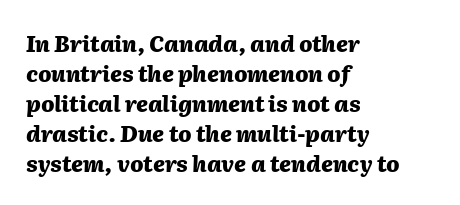
The image shows 22 px bold type, italic (leaning right); set left-aligned, normal line spacing (1.36x), normal letter spacing, not underlined.
